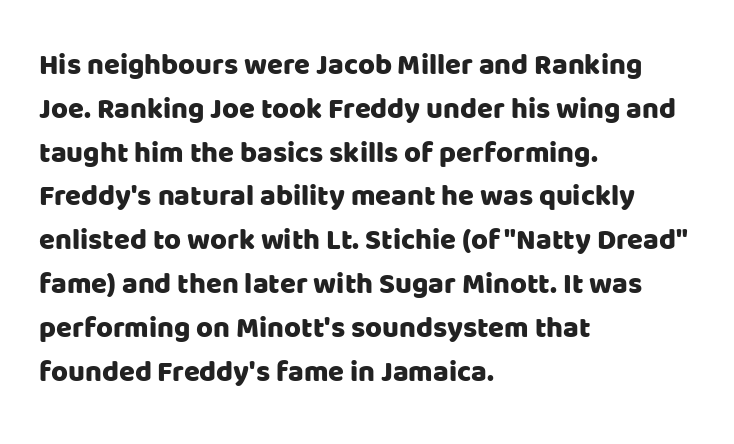
Q: Is the text italic (slanted)? A: No, it is upright.
Q: Is the typeface a serif or a sans-serif typeface? A: Sans-serif.
Q: Is the text underlined? A: No.
Q: How is the paragraph aligned? A: Left-aligned.
Q: Is the spacing between letters normal or unusually wide? A: Normal.
Q: Is the spacing between lines tight, normal or loose? A: Normal.
Q: Width (condensed, normal, or wide)? A: Normal.
Q: Stroke contrast? A: Low.
Q: x-height? A: Large.
Q: Monospaced? A: No.
